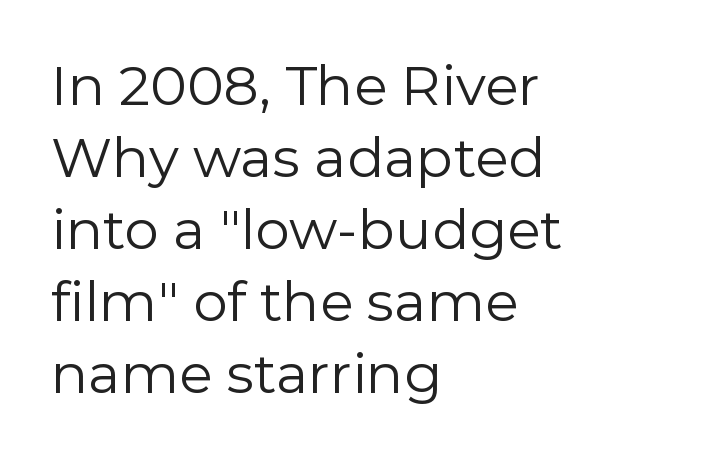
{"serif": "no", "italic": "no", "bold": "no", "weight": "regular", "width": "normal", "stroke_contrast": "low", "x_height": "medium", "monospaced": "no", "underline": "no", "align": "left", "line_spacing": "normal", "line_spacing_ratio": 1.31, "letter_spacing": "normal", "letter_spacing_em": 0.0, "glyph_px": 55}
